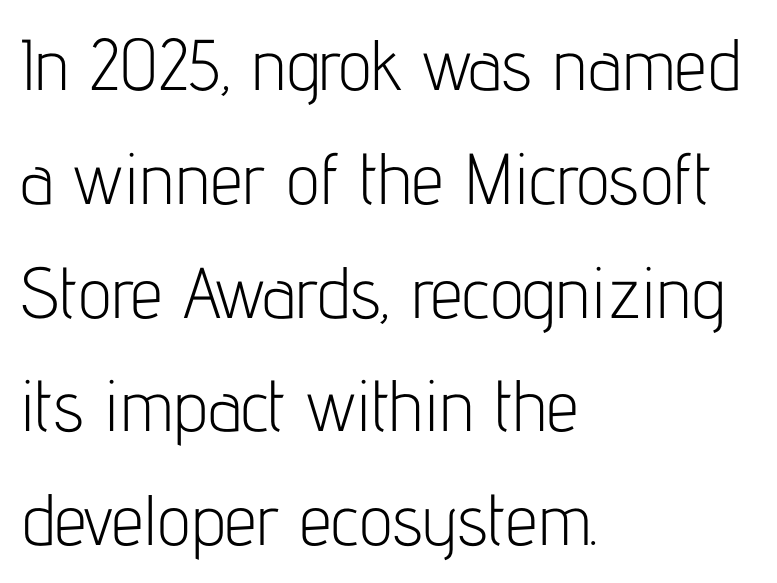
{"serif": "no", "italic": "no", "bold": "no", "weight": "light", "width": "condensed", "stroke_contrast": "low", "x_height": "medium", "monospaced": "no", "underline": "no", "align": "left", "line_spacing": "normal", "line_spacing_ratio": 1.58, "letter_spacing": "normal", "letter_spacing_em": 0.0, "glyph_px": 72}
